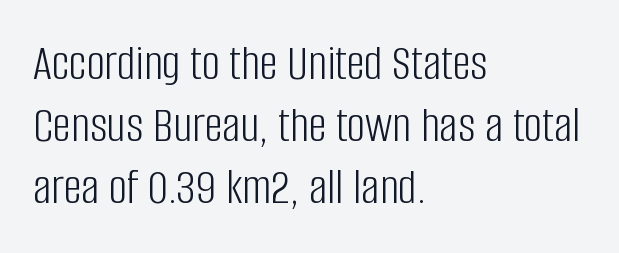
The image shows 51 px light, condensed sans-serif type, upright; set left-aligned, line spacing 1.22x, normal letter spacing, not underlined; low stroke contrast and a large x-height.
